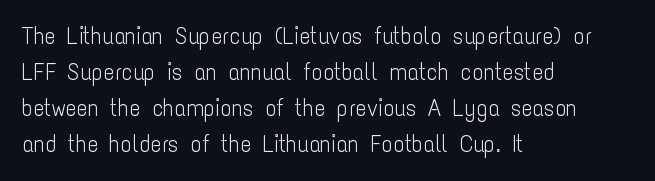
The foot of each line stays bare and open. It's the straight-up-and-down kind of type. The gaps between neighbouring characters are ordinary and unremarkable. A normal amount of white space separates one row of letters from the next. Typeset ragged right — the left edge is the straight one. Is the stroke heavy? The answer is a plain regular-or-lighter.
